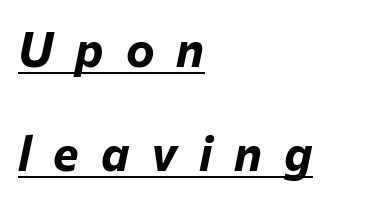
Do the characters align in a grid? No, the font is proportional. Look at the tracking — it's clearly loosened, letters drifting apart. Quick note: underline on. The font is running at its bold setting. The leading is generous, giving the passage an open texture. Notice how the passage keeps a crisp vertical edge on the left only.
